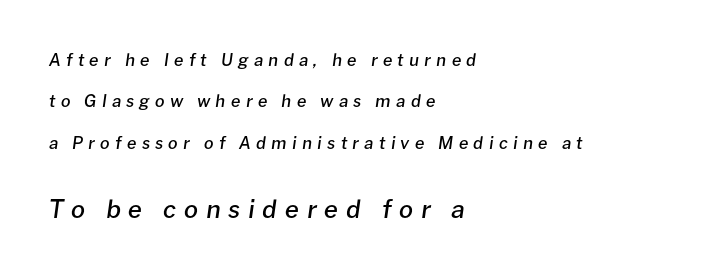
The image shows 25 px text type, italic (leaning right); set left-aligned, loose line spacing (2.43x), unusually wide letter spacing (+0.31 em), not underlined; the second (bottom) block is 1.47x larger.
